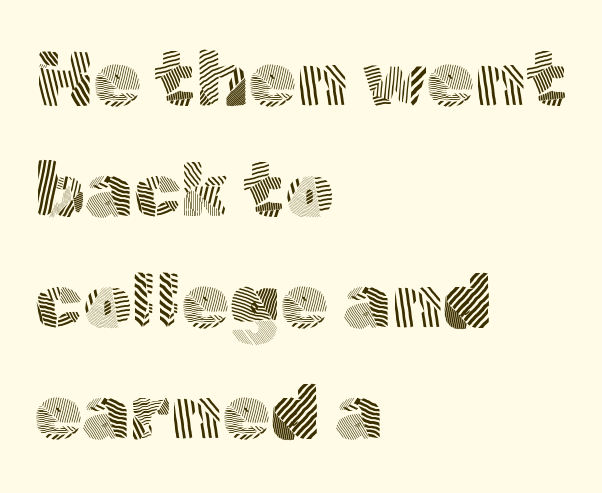
Q: Is the text bold? A: No.
Q: Is the text italic (slanted)? A: No, it is upright.
Q: Is the typeface a serif or a sans-serif typeface? A: Sans-serif.
Q: Is the text underlined? A: No.
Q: How is the paragraph aligned? A: Left-aligned.
Q: Is the spacing between letters normal or unusually wide? A: Normal.
Q: Is the spacing between lines tight, normal or loose? A: Normal.
Q: Width (condensed, normal, or wide)? A: Normal.
Q: x-height? A: Medium.
Q: Monospaced? A: No.
